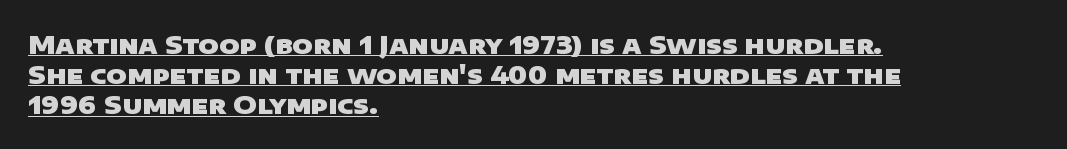
Does the copy run flush right? No — it runs flush left. Strong, thick strokes mark this as bold type. Spacing between characters is what you'd get straight out of the box. In designer terms, the underline attribute is active on this setting.
